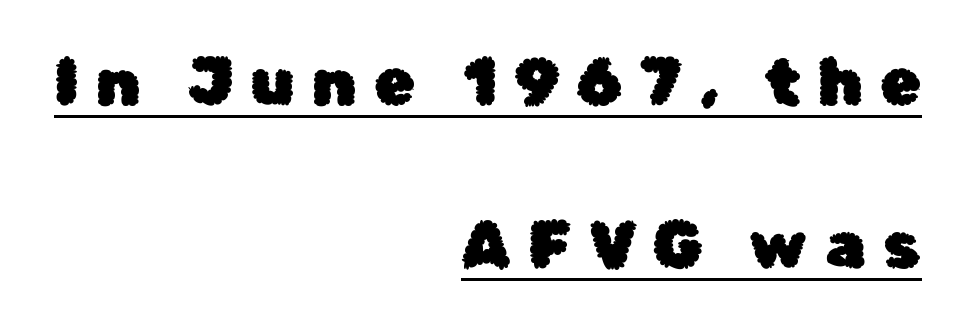
{"serif": "no", "italic": "no", "width": "normal", "stroke_contrast": "low", "x_height": "medium", "monospaced": "no", "underline": "yes", "align": "right", "line_spacing": "loose", "line_spacing_ratio": 2.47, "letter_spacing": "wide", "letter_spacing_em": 0.26, "glyph_px": 66}
